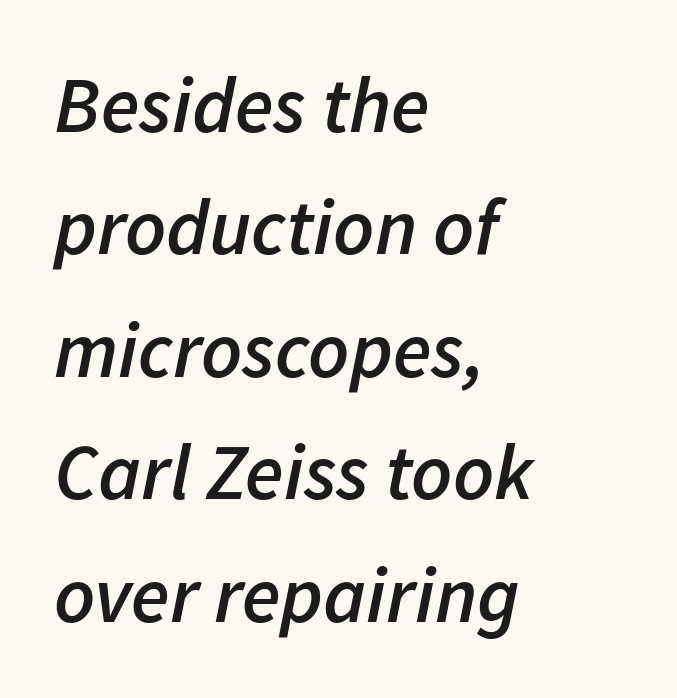
{"italic": "yes", "lean": "right", "slant_degrees": 11, "bold": "semi", "weight": "semibold", "width": "normal", "stroke_contrast": "low", "x_height": "medium", "monospaced": "no", "underline": "no", "align": "left", "line_spacing": "normal", "line_spacing_ratio": 1.55, "letter_spacing": "normal", "letter_spacing_em": 0.0, "glyph_px": 79}
